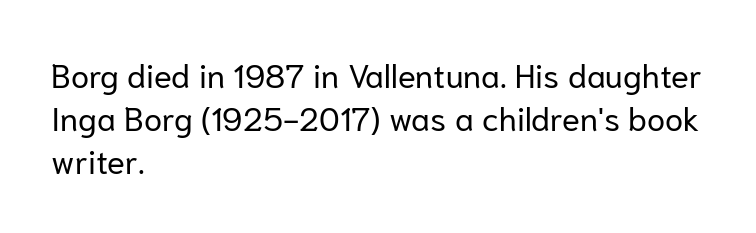
{"serif": "no", "italic": "no", "bold": "no", "weight": "regular", "width": "normal", "stroke_contrast": "low", "x_height": "medium", "monospaced": "no", "underline": "no", "align": "left", "line_spacing": "normal", "line_spacing_ratio": 1.31, "letter_spacing": "normal", "letter_spacing_em": 0.0, "glyph_px": 33}
